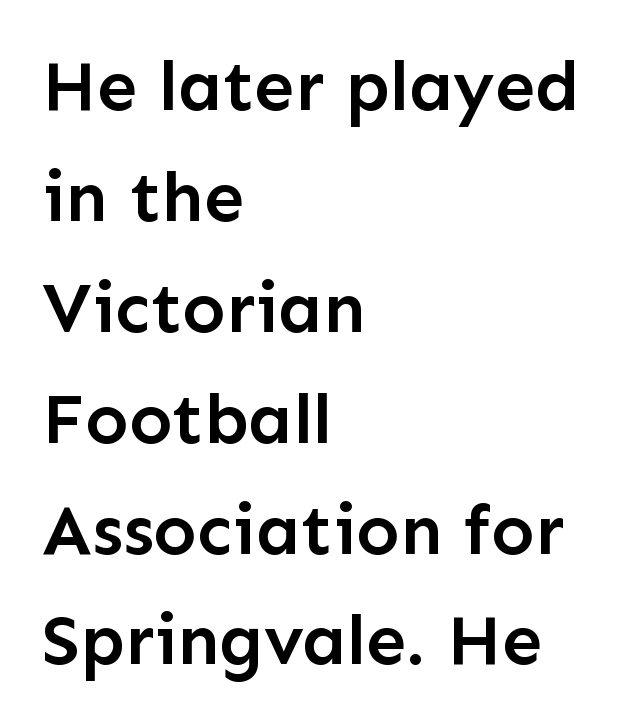
The image shows 72 px semibold sans-serif type, upright; set left-aligned, normal line spacing (1.54x), normal letter spacing, not underlined; low stroke contrast and a medium x-height.
